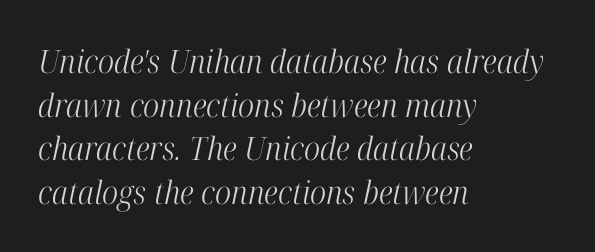
Q: Is the text bold? A: No.
Q: Is the text italic (slanted)? A: Yes, it leans right by about 12 degrees.
Q: Is the typeface a serif or a sans-serif typeface? A: Serif.
Q: Is the text underlined? A: No.
Q: How is the paragraph aligned? A: Left-aligned.
Q: Is the spacing between letters normal or unusually wide? A: Normal.
Q: Is the spacing between lines tight, normal or loose? A: Normal.
Q: Width (condensed, normal, or wide)? A: Condensed.
Q: Stroke contrast? A: High.
Q: x-height? A: Medium.
Q: Monospaced? A: No.
